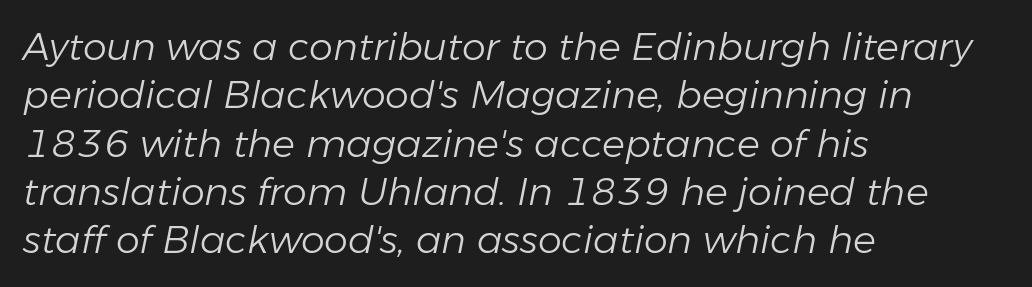
{"italic": "yes", "lean": "right", "slant_degrees": 11, "bold": "no", "weight": "light", "width": "normal", "stroke_contrast": "low", "x_height": "medium", "monospaced": "no", "underline": "no", "align": "left", "line_spacing": "normal", "line_spacing_ratio": 1.27, "letter_spacing": "normal", "letter_spacing_em": 0.0, "glyph_px": 38}
